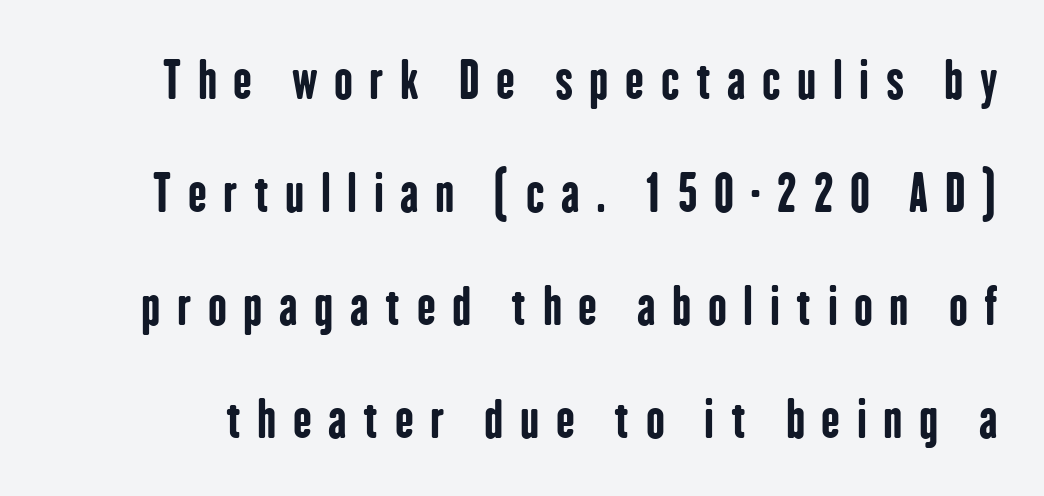
{"serif": "no", "italic": "no", "bold": "yes", "weight": "bold", "width": "condensed", "stroke_contrast": "low", "x_height": "medium", "monospaced": "no", "underline": "no", "line_spacing": "loose", "line_spacing_ratio": 2.26, "letter_spacing": "wide", "letter_spacing_em": 0.33, "glyph_px": 50}
